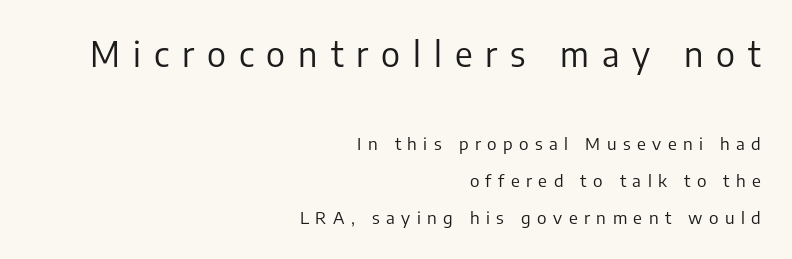
Q: Is the text bold? A: No.
Q: Is the text italic (slanted)? A: No, it is upright.
Q: Is the typeface a serif or a sans-serif typeface? A: Sans-serif.
Q: Is the text underlined? A: No.
Q: How is the paragraph aligned? A: Right-aligned.
Q: Is the spacing between letters normal or unusually wide? A: Unusually wide.
Q: Is the spacing between lines tight, normal or loose? A: Loose.
Q: Which block of text is set in a larger size, the first (top) or the second (bottom)? A: The first (top) one.
Q: Width (condensed, normal, or wide)? A: Normal.
Q: Stroke contrast? A: Low.
Q: x-height? A: Medium.
Q: Monospaced? A: No.
